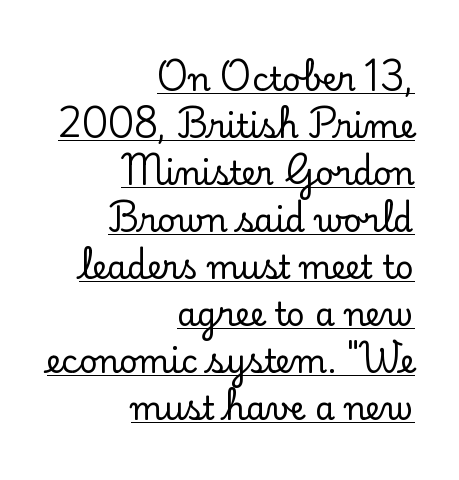
Q: Is the text italic (slanted)? A: No, it is upright.
Q: Is the typeface a serif or a sans-serif typeface? A: Serif.
Q: Is the text underlined? A: Yes.
Q: How is the paragraph aligned? A: Right-aligned.
Q: Is the spacing between letters normal or unusually wide? A: Normal.
Q: Is the spacing between lines tight, normal or loose? A: Normal.
Q: Width (condensed, normal, or wide)? A: Normal.
Q: Stroke contrast? A: Low.
Q: x-height? A: Small.
Q: Monospaced? A: No.
